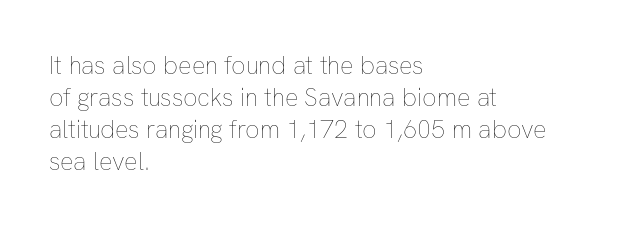
The image shows 25 px text type, upright; set left-aligned, normal line spacing (1.28x), normal letter spacing, not underlined.
